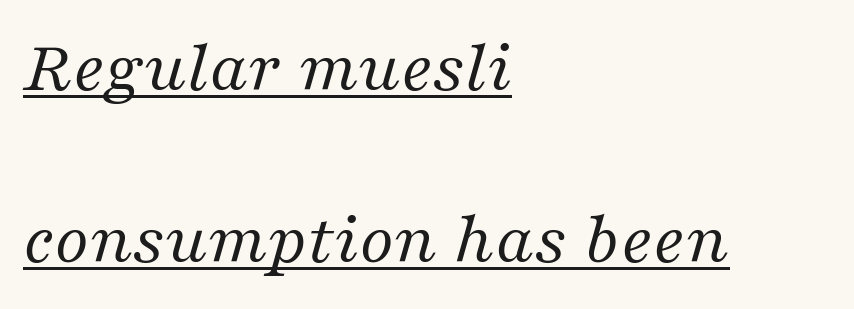
{"serif": "yes", "italic": "yes", "lean": "right", "slant_degrees": 16, "bold": "no", "weight": "regular", "width": "normal", "stroke_contrast": "medium", "x_height": "medium", "monospaced": "no", "underline": "yes", "align": "left", "line_spacing": "loose", "line_spacing_ratio": 2.29, "letter_spacing": "normal", "letter_spacing_em": 0.0, "glyph_px": 75}
